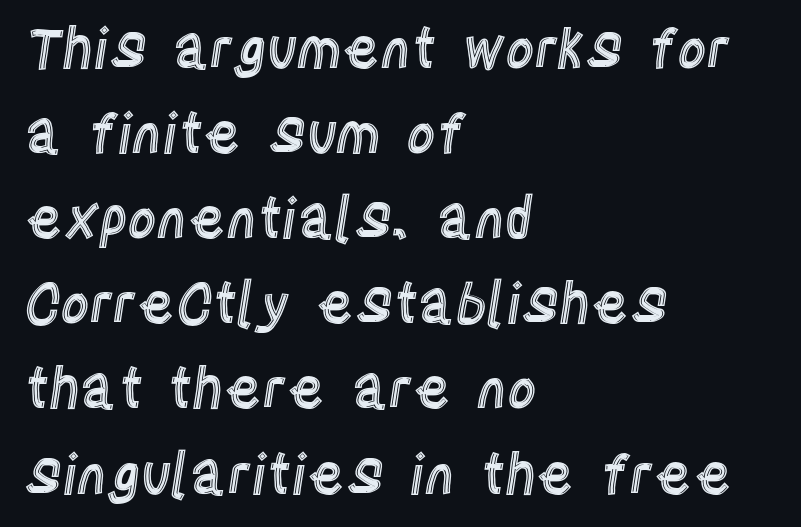
No word sits above an underline. Rows of type keep a routine distance in the vertical direction. Where is the straight margin? On the left.
